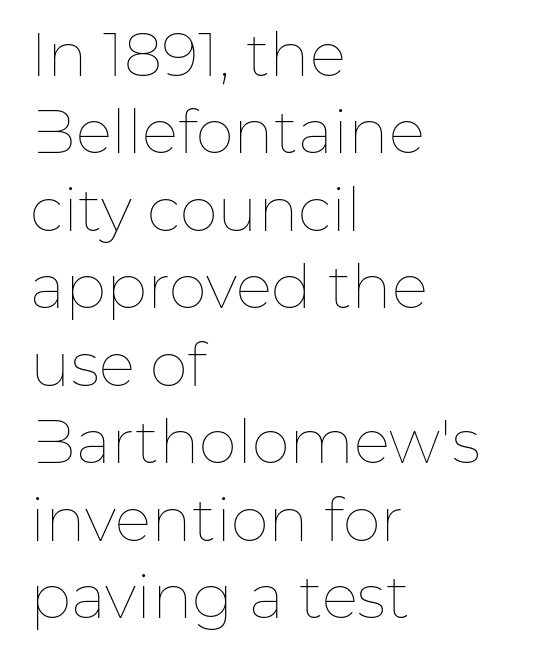
{"italic": "no", "bold": "no", "weight": "thin", "width": "normal", "stroke_contrast": "low", "x_height": "medium", "monospaced": "no", "underline": "no", "align": "left", "line_spacing": "normal", "line_spacing_ratio": 1.27, "letter_spacing": "normal", "letter_spacing_em": 0.0, "glyph_px": 61}
